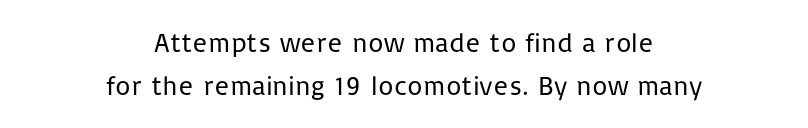
Has an underline been added? It has not. Compared with a typical body face, this is equally light or lighter still. The passage shown stacks its lines at a standard gap. Students, note that the glyphs here touch the page at normal intervals. The setting favours the middle, as headings and verse often do. Designer's note — italics off, roman on.
